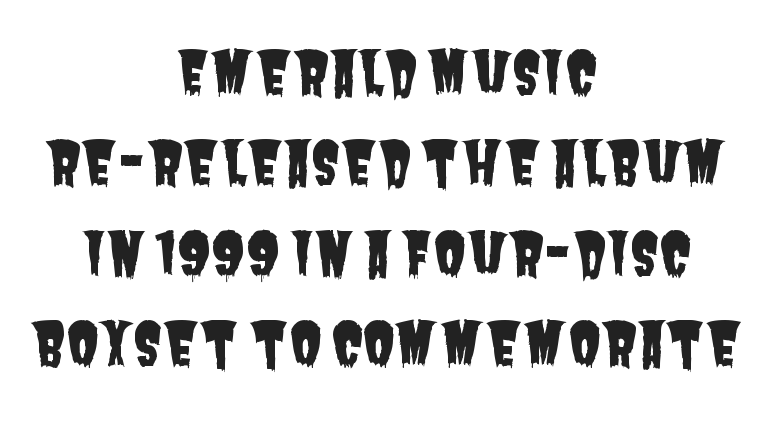
The image shows 59 px condensed sans-serif type; set centered, normal line spacing (1.53x), normal letter spacing, not underlined; low stroke contrast and a large x-height.
